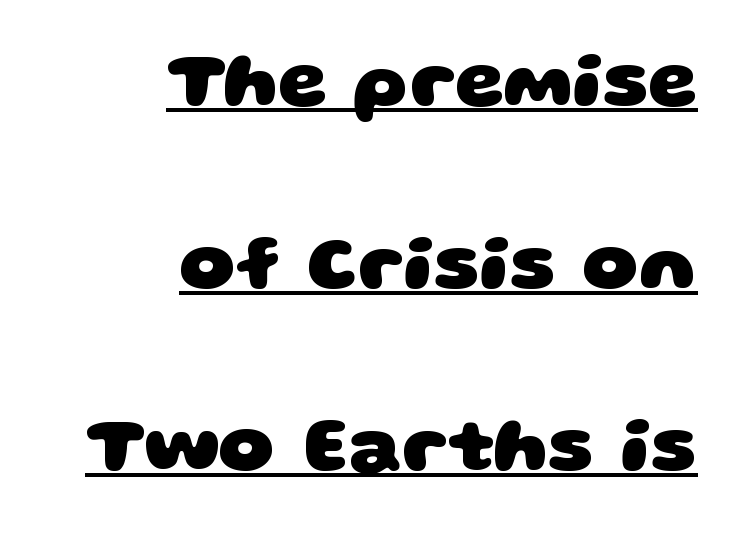
Q: Is the text bold? A: Yes.
Q: Is the typeface a serif or a sans-serif typeface? A: Sans-serif.
Q: Is the text underlined? A: Yes.
Q: How is the paragraph aligned? A: Right-aligned.
Q: Is the spacing between letters normal or unusually wide? A: Normal.
Q: Is the spacing between lines tight, normal or loose? A: Loose.
Q: Width (condensed, normal, or wide)? A: Wide.
Q: Stroke contrast? A: Low.
Q: x-height? A: Large.
Q: Monospaced? A: No.
